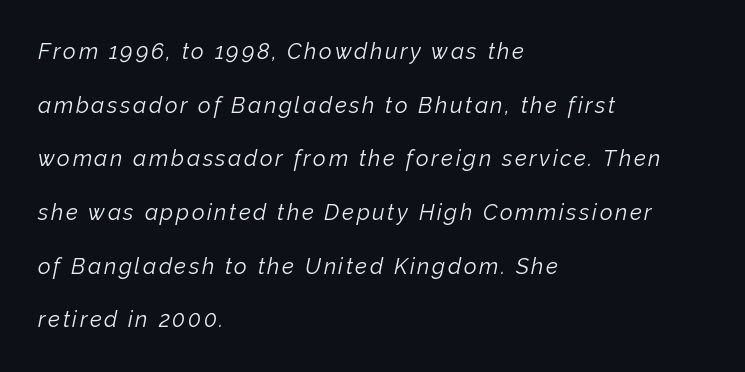
Q: Is the text bold? A: No.
Q: Is the text italic (slanted)? A: Yes, it leans right by about 12 degrees.
Q: Is the text underlined? A: No.
Q: How is the paragraph aligned? A: Left-aligned.
Q: Is the spacing between lines tight, normal or loose? A: Loose.
